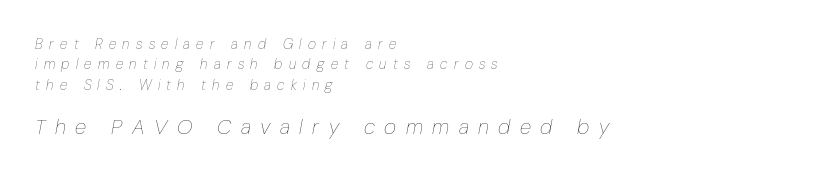
{"italic": "yes", "lean": "right", "slant_degrees": 10, "bold": "no", "underline": "no", "align": "left", "line_spacing": "normal", "line_spacing_ratio": 1.45, "letter_spacing": "wide", "letter_spacing_em": 0.45, "larger_block": "second", "size_ratio": 1.5, "glyph_px": 21}
